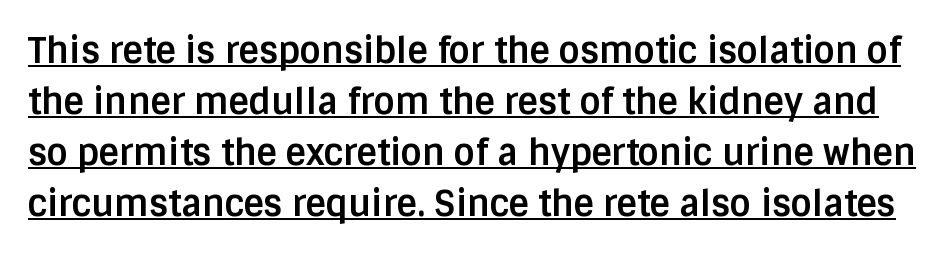
The image shows 35 px bold sans-serif type, upright; set normal line spacing (1.46x), normal letter spacing, underlined; low stroke contrast and a large x-height.
